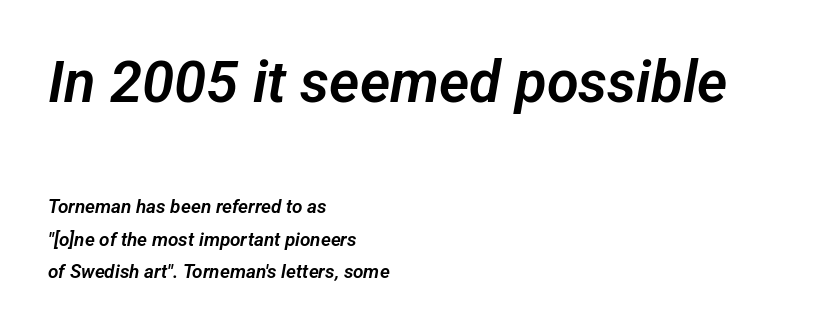
The image shows 58 px sans-serif type; set left-aligned, line spacing 1.73x, normal letter spacing, not underlined; the first (top) block is 3.05x larger; low stroke contrast and a medium x-height.
